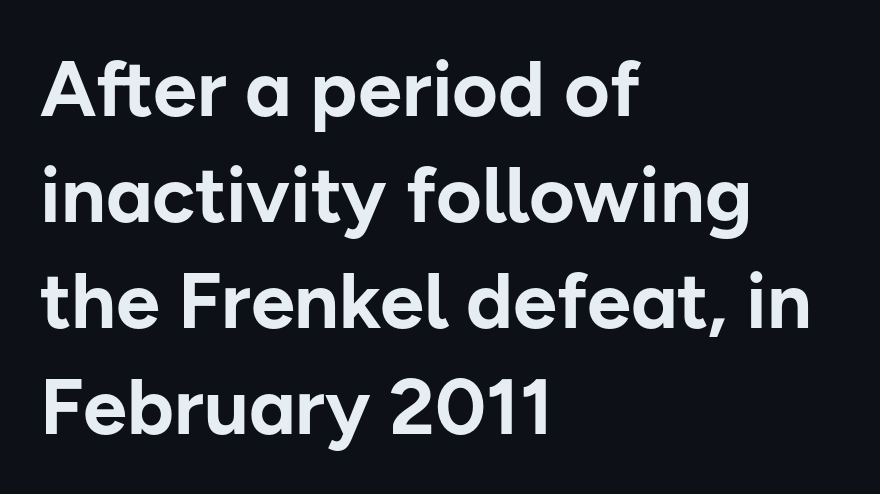
Q: Is the text bold? A: Yes.
Q: Is the text italic (slanted)? A: No, it is upright.
Q: Is the typeface a serif or a sans-serif typeface? A: Sans-serif.
Q: Is the text underlined? A: No.
Q: How is the paragraph aligned? A: Left-aligned.
Q: Is the spacing between letters normal or unusually wide? A: Normal.
Q: Is the spacing between lines tight, normal or loose? A: Normal.
Q: Width (condensed, normal, or wide)? A: Normal.
Q: Stroke contrast? A: Low.
Q: x-height? A: Medium.
Q: Monospaced? A: No.
